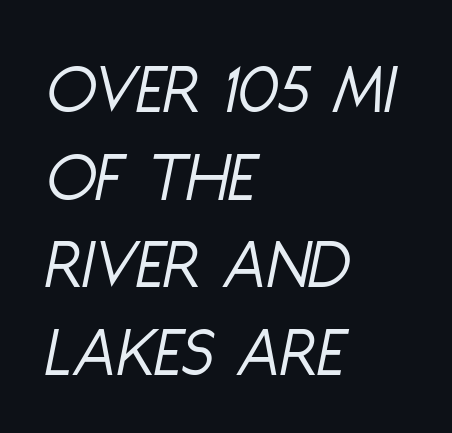
Stroke thickness stays within the range of a standard reading face or lighter. The compositor pushed each line to the left boundary. Designer's note — italics engaged. The face used here is proportionally spaced, like ordinary book or web type. Rule under the text: the space is simply empty. This sample uses plain, unmodified letter spacing.
